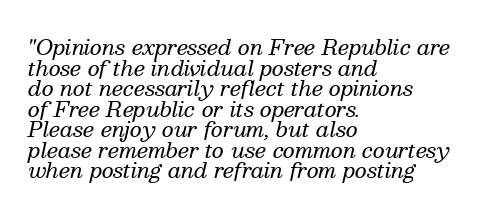
No letter is thick-stroked: the sample isn't bold. Every row of glyphs begins at an identical x-position on the left. Underline: absent. These lines keep a tight, regular rhythm from letter to letter. Rendered with sloped, italic letterforms.
